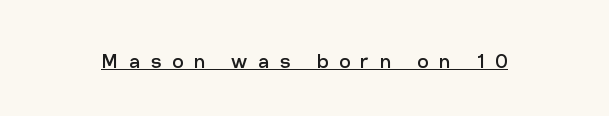
Q: Is the text bold? A: No.
Q: Is the text italic (slanted)? A: No, it is upright.
Q: Is the text underlined? A: Yes.
Q: Is the spacing between letters normal or unusually wide? A: Unusually wide.
